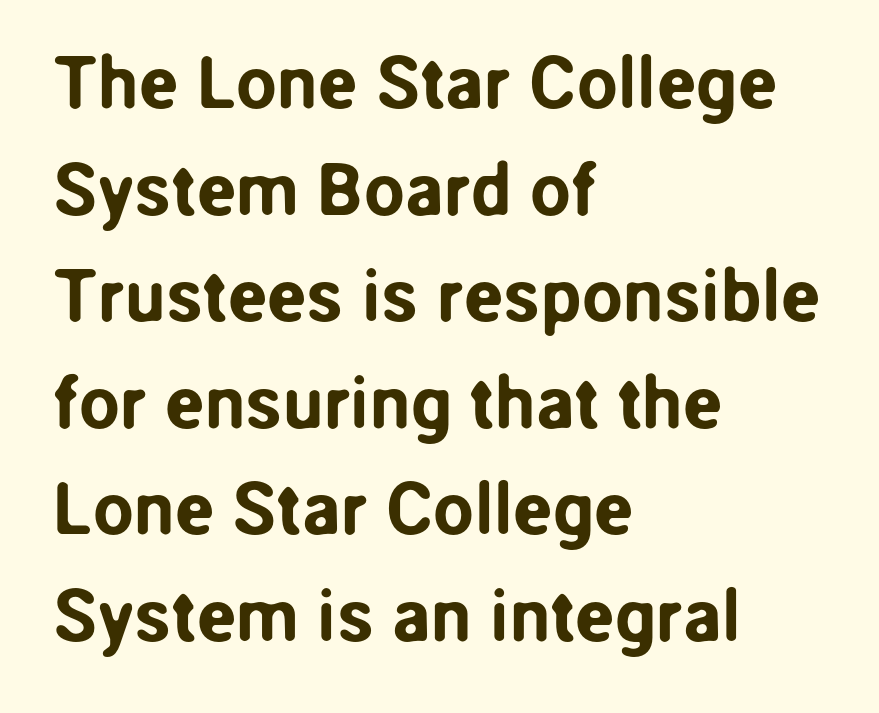
{"serif": "no", "italic": "no", "width": "normal", "stroke_contrast": "low", "x_height": "medium", "monospaced": "no", "underline": "no", "align": "left", "line_spacing": "normal", "line_spacing_ratio": 1.46, "letter_spacing": "normal", "letter_spacing_em": 0.0, "glyph_px": 73}
